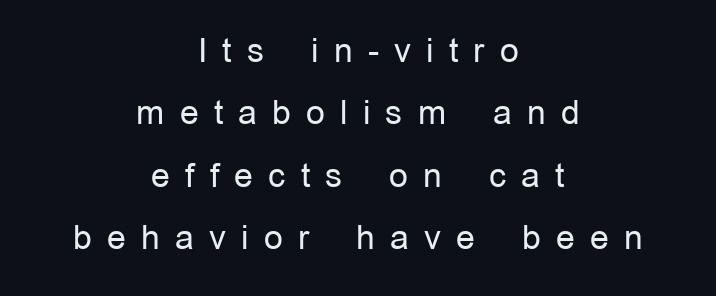
{"serif": "no", "italic": "no", "bold": "no", "weight": "regular", "width": "normal", "stroke_contrast": "low", "x_height": "medium", "monospaced": "no", "underline": "no", "align": "center", "line_spacing_ratio": 1.89, "letter_spacing": "wide", "letter_spacing_em": 0.46, "glyph_px": 33}
